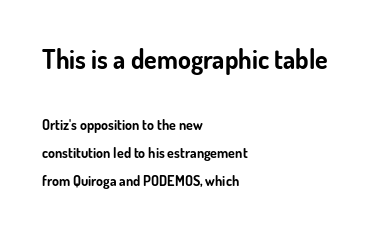
{"italic": "no", "bold": "yes", "underline": "no", "align": "left", "line_spacing": "loose", "line_spacing_ratio": 2.01, "letter_spacing": "normal", "letter_spacing_em": 0.0, "larger_block": "first", "size_ratio": 1.86, "glyph_px": 26}
